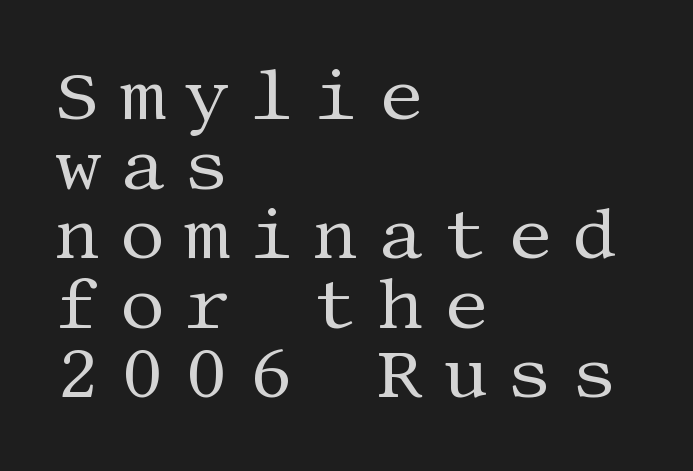
The image shows 71 px regular-weight serif type, upright; set left-aligned, tight line spacing (0.98x), unusually wide letter spacing (+0.27 em), not underlined; medium stroke contrast and a large x-height.
